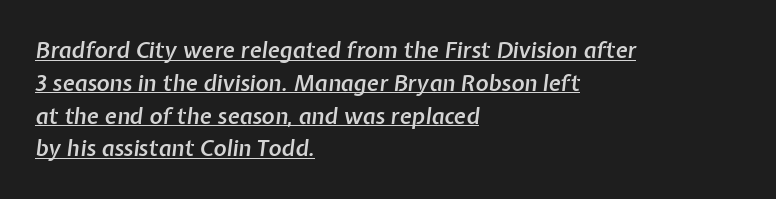
The image shows 22 px text type, italic (leaning right); set left-aligned, normal line spacing (1.49x), normal letter spacing, underlined.
